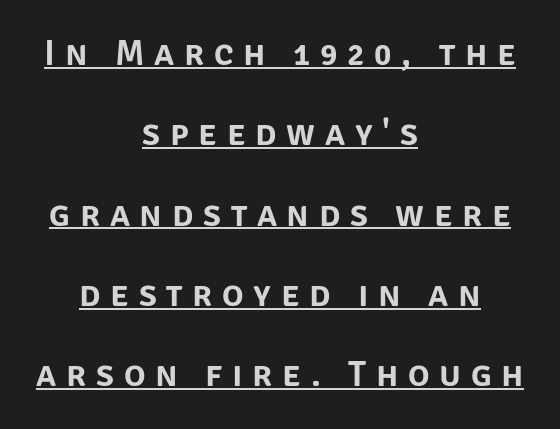
The image shows 36 px sans-serif type, upright; set centered, loose line spacing (2.23x), unusually wide letter spacing (+0.27 em), underlined; low stroke contrast and a large x-height.
